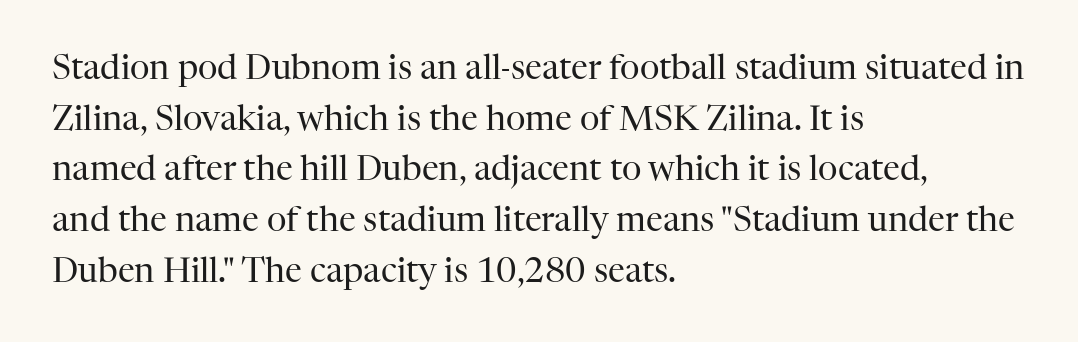
The image shows 34 px regular-weight serif type, upright; set left-aligned, normal line spacing (1.49x), normal letter spacing, not underlined; high stroke contrast and a medium x-height.
